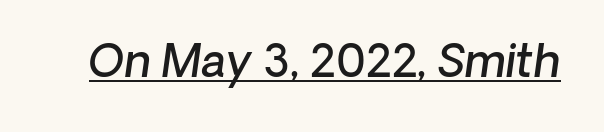
The image shows 44 px semibold type, italic (leaning right); set normal letter spacing, underlined; low stroke contrast and a medium x-height.
